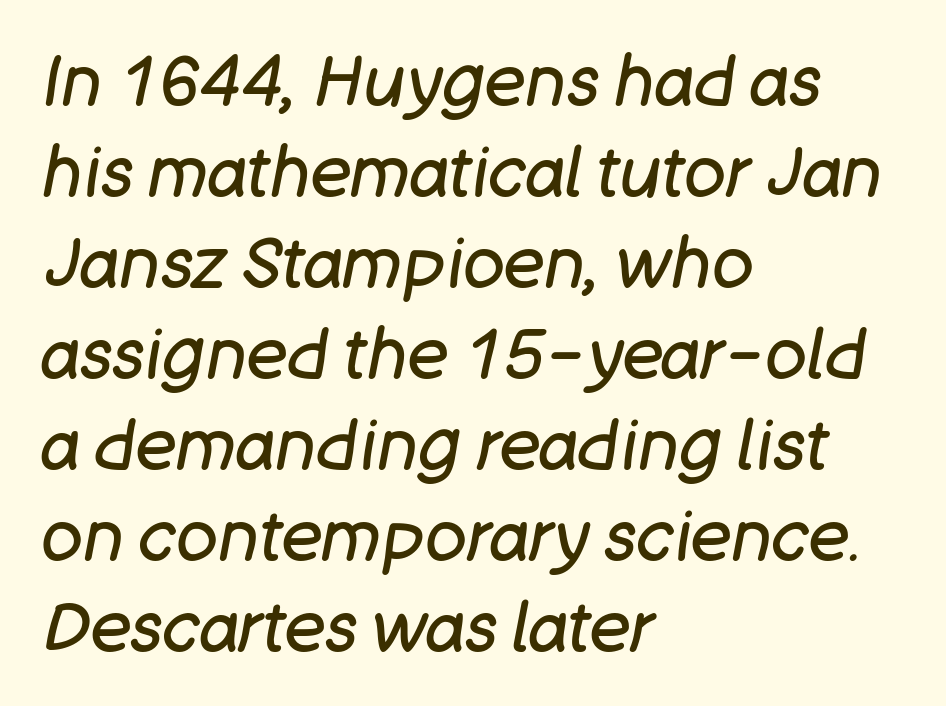
Q: Is the text bold? A: No.
Q: Is the text italic (slanted)? A: Yes, it leans right by about 11 degrees.
Q: Is the text underlined? A: No.
Q: How is the paragraph aligned? A: Left-aligned.
Q: Is the spacing between letters normal or unusually wide? A: Normal.
Q: Is the spacing between lines tight, normal or loose? A: Normal.
Q: Width (condensed, normal, or wide)? A: Normal.
Q: Stroke contrast? A: Low.
Q: x-height? A: Large.
Q: Monospaced? A: No.
